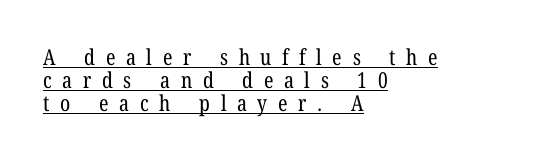
Q: Is the text bold? A: No.
Q: Is the text italic (slanted)? A: No, it is upright.
Q: Is the text underlined? A: Yes.
Q: How is the paragraph aligned? A: Left-aligned.
Q: Is the spacing between letters normal or unusually wide? A: Unusually wide.
Q: Is the spacing between lines tight, normal or loose? A: Tight.
